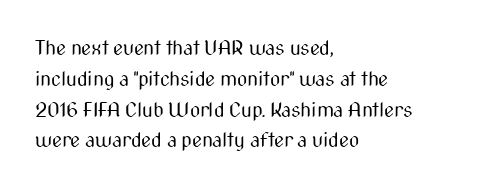
Q: Is the text bold? A: No.
Q: Is the text italic (slanted)? A: No, it is upright.
Q: Is the text underlined? A: No.
Q: How is the paragraph aligned? A: Left-aligned.
Q: Is the spacing between letters normal or unusually wide? A: Normal.
Q: Is the spacing between lines tight, normal or loose? A: Normal.
